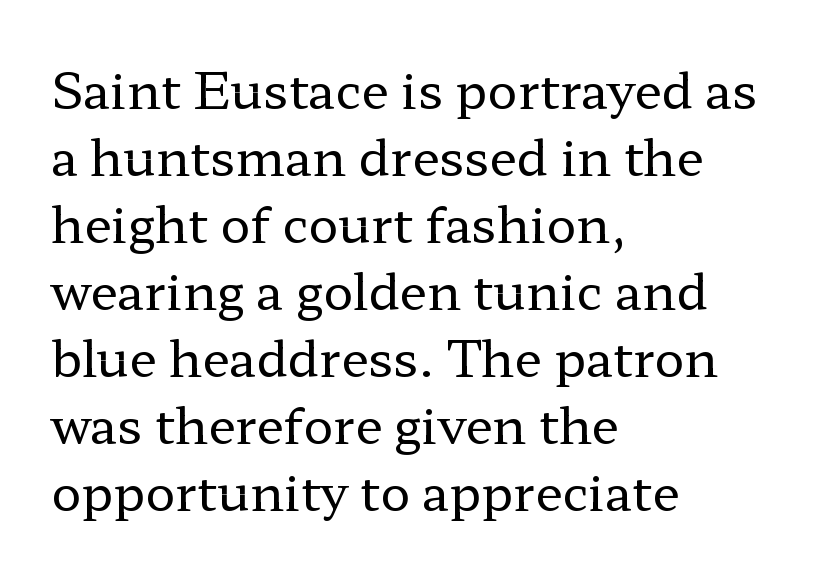
No extra tracking has been applied to these lines. No word sits above an underline. You can tell from the footed stems that serif type was used. Do the letters lean? They stand straight. Summary of weight: not heavy and not bold. Does the copy run flush right? No — it runs flush left.
